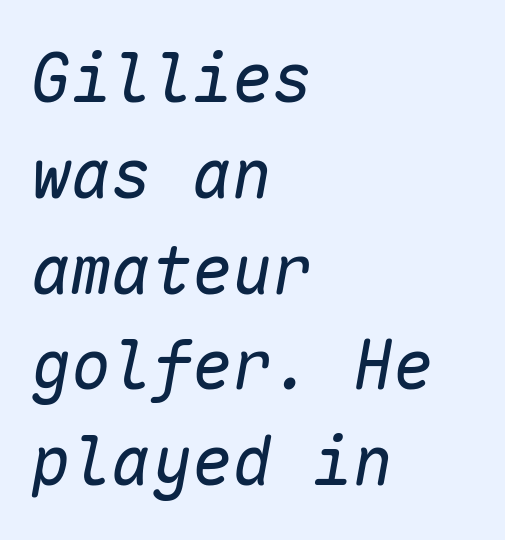
Q: Is the text bold? A: No.
Q: Is the text italic (slanted)? A: Yes, it leans right by about 10 degrees.
Q: Is the text underlined? A: No.
Q: How is the paragraph aligned? A: Left-aligned.
Q: Is the spacing between letters normal or unusually wide? A: Normal.
Q: Is the spacing between lines tight, normal or loose? A: Normal.
Q: Width (condensed, normal, or wide)? A: Normal.
Q: Stroke contrast? A: Low.
Q: x-height? A: Medium.
Q: Monospaced? A: Yes.
